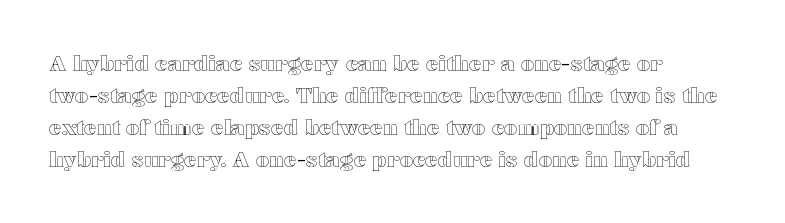
Spacing between characters is what you'd get straight out of the box. This sample is left-justified, so line endings fall wherever the words run out. Has an underline been added? It has not. Evenly set lines give the paragraph a standard silhouette. You can tell it's not italic because the verticals are truly vertical.
